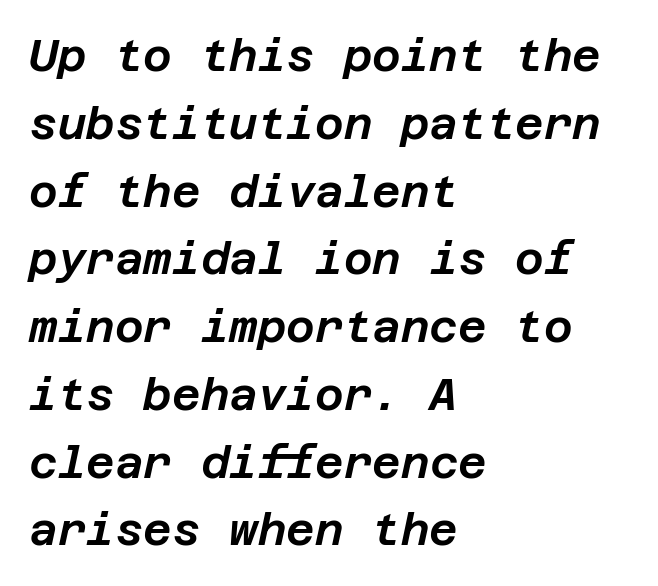
{"italic": "yes", "lean": "right", "slant_degrees": 12, "width": "normal", "stroke_contrast": "low", "x_height": "large", "underline": "no", "align": "left", "line_spacing": "normal", "line_spacing_ratio": 1.54, "letter_spacing": "normal", "letter_spacing_em": 0.0, "glyph_px": 44}
